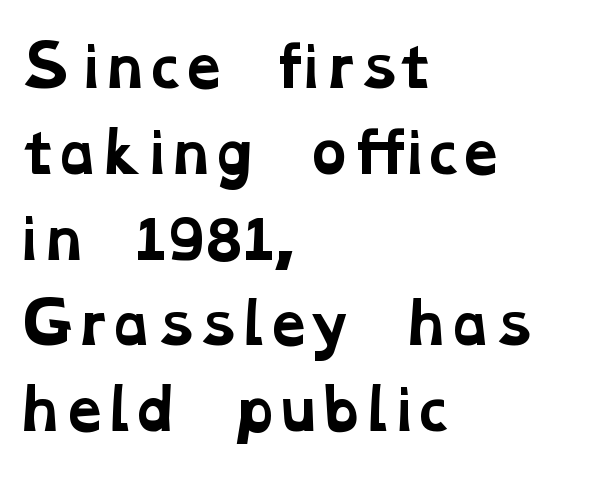
Short note: letters normally spaced. Strokes here are thick enough to call this a true bold. Where is the straight margin? On the left. Varying glyph widths throughout — classic text-font behaviour.
